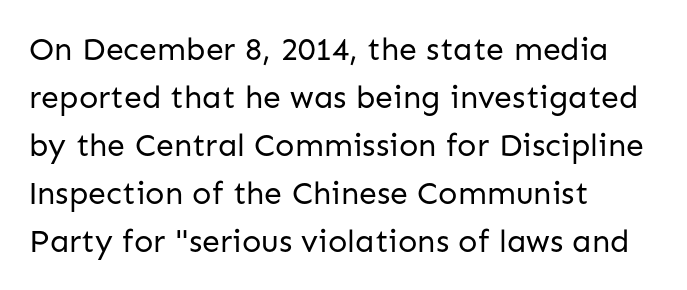
Q: Is the text bold? A: No.
Q: Is the text italic (slanted)? A: No, it is upright.
Q: Is the typeface a serif or a sans-serif typeface? A: Sans-serif.
Q: Is the text underlined? A: No.
Q: How is the paragraph aligned? A: Left-aligned.
Q: Is the spacing between letters normal or unusually wide? A: Normal.
Q: Is the spacing between lines tight, normal or loose? A: Normal.
Q: Width (condensed, normal, or wide)? A: Normal.
Q: Stroke contrast? A: Low.
Q: x-height? A: Medium.
Q: Monospaced? A: No.
